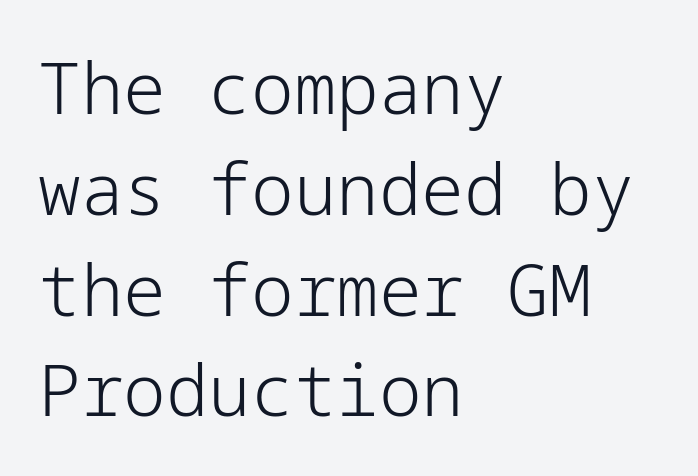
{"serif": "no", "italic": "no", "bold": "no", "weight": "light", "width": "normal", "stroke_contrast": "low", "x_height": "medium", "underline": "no", "align": "left", "line_spacing": "normal", "line_spacing_ratio": 1.42, "letter_spacing": "normal", "letter_spacing_em": 0.0, "glyph_px": 71}
